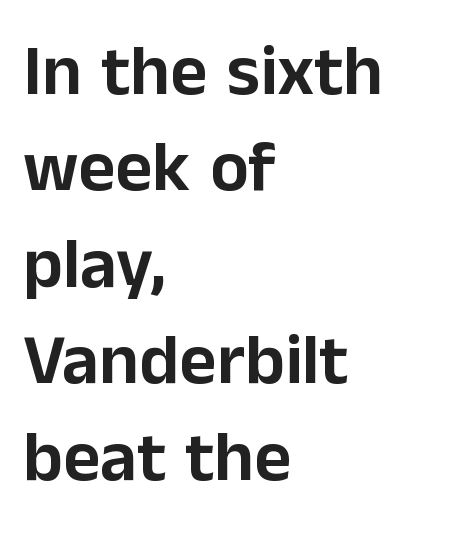
Q: Is the text italic (slanted)? A: No, it is upright.
Q: Is the typeface a serif or a sans-serif typeface? A: Sans-serif.
Q: Is the text underlined? A: No.
Q: How is the paragraph aligned? A: Left-aligned.
Q: Is the spacing between letters normal or unusually wide? A: Normal.
Q: Is the spacing between lines tight, normal or loose? A: Normal.
Q: Width (condensed, normal, or wide)? A: Normal.
Q: Stroke contrast? A: Low.
Q: x-height? A: Medium.
Q: Monospaced? A: No.
